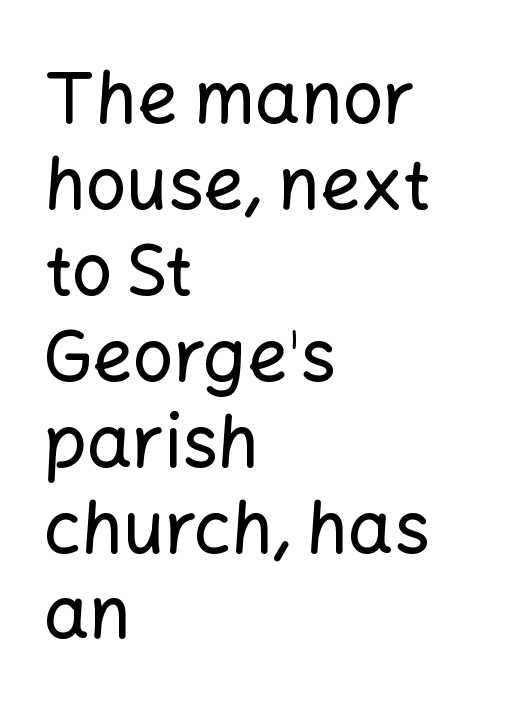
{"serif": "no", "italic": "no", "width": "normal", "stroke_contrast": "low", "x_height": "medium", "monospaced": "no", "underline": "no", "align": "left", "line_spacing_ratio": 1.21, "letter_spacing": "normal", "letter_spacing_em": 0.0, "glyph_px": 71}
